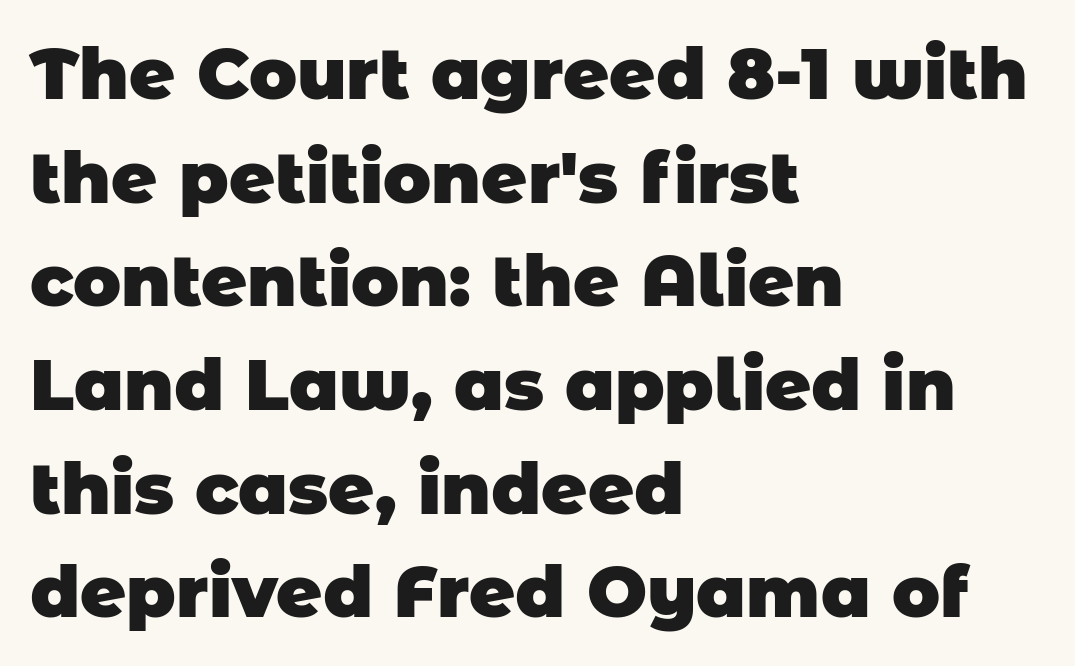
{"serif": "no", "bold": "yes", "weight": "heavy", "width": "normal", "stroke_contrast": "low", "x_height": "large", "monospaced": "no", "underline": "no", "align": "left", "line_spacing": "normal", "line_spacing_ratio": 1.46, "letter_spacing": "normal", "letter_spacing_em": 0.0, "glyph_px": 71}
